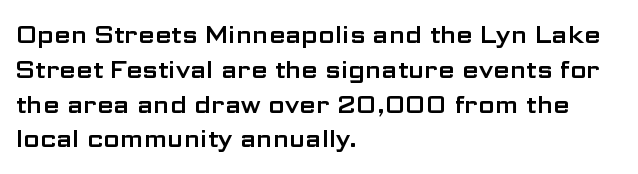
{"italic": "no", "underline": "no", "align": "left", "line_spacing": "normal", "line_spacing_ratio": 1.45, "letter_spacing": "normal", "letter_spacing_em": 0.0, "glyph_px": 24}
